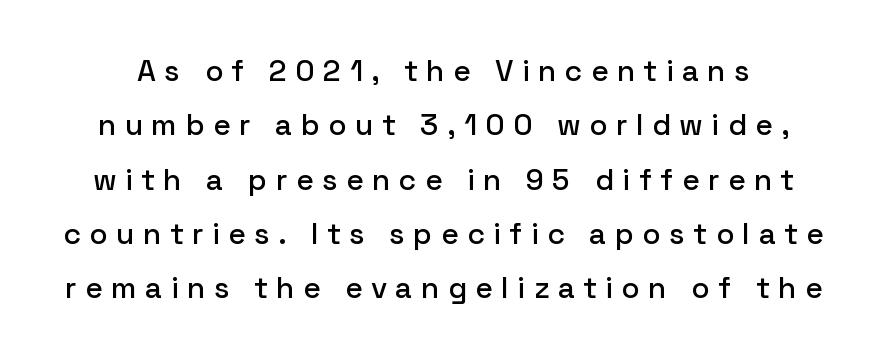
The image shows 30 px sans-serif type, upright; set line spacing 1.81x, unusually wide letter spacing (+0.28 em), not underlined; low stroke contrast and a medium x-height.
